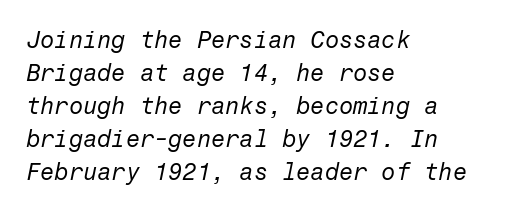
The image shows 23 px text type, italic (leaning right); set left-aligned, normal line spacing (1.43x), normal letter spacing, not underlined.
